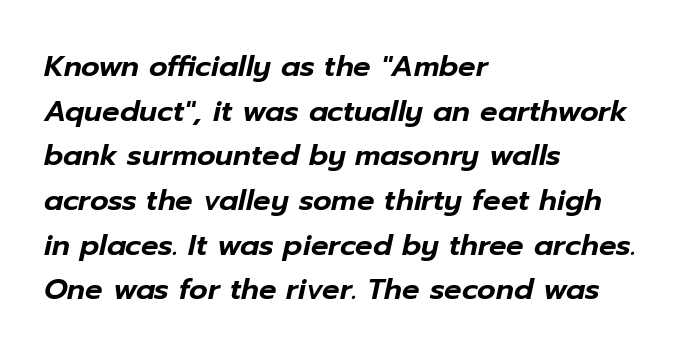
Character widths vary here, with narrow letters taking less room than wide ones. The strip under each line holds only bare page. This sample is left-justified, so line endings fall wherever the words run out. Students, observe: this is what conventionally led text looks like. Spacing between characters is what you'd get straight out of the box. The specimen reads as italic at a glance.
